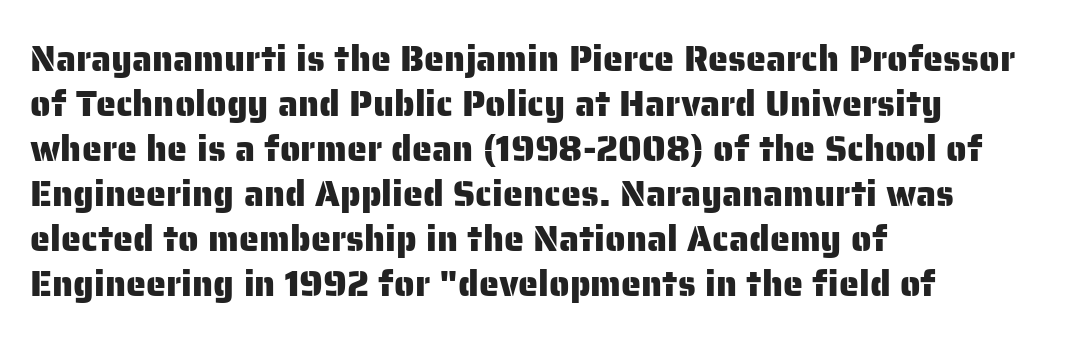
Q: Is the text italic (slanted)? A: No, it is upright.
Q: Is the typeface a serif or a sans-serif typeface? A: Sans-serif.
Q: Is the text underlined? A: No.
Q: How is the paragraph aligned? A: Left-aligned.
Q: Is the spacing between letters normal or unusually wide? A: Normal.
Q: Is the spacing between lines tight, normal or loose? A: Normal.
Q: Width (condensed, normal, or wide)? A: Normal.
Q: Stroke contrast? A: Low.
Q: x-height? A: Medium.
Q: Monospaced? A: No.
